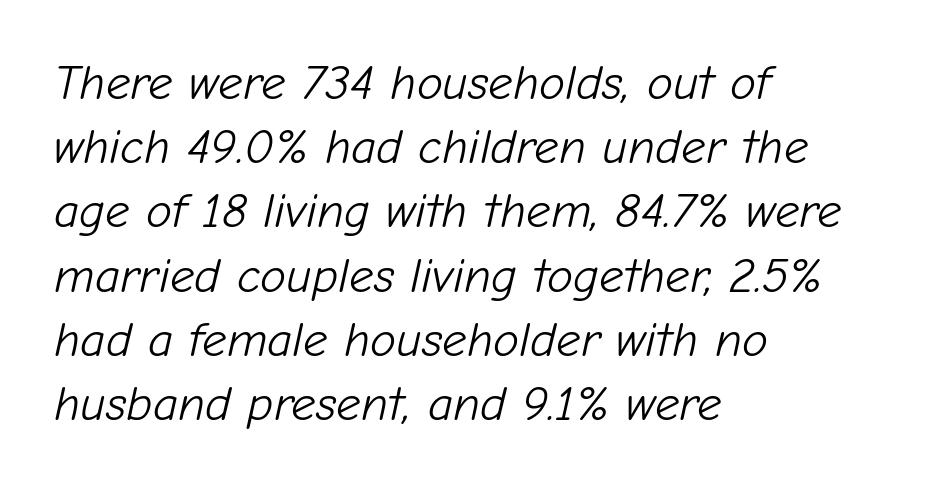
The image shows 49 px light type, italic (leaning right); set left-aligned, normal line spacing (1.31x), normal letter spacing, not underlined; low stroke contrast and a medium x-height.
